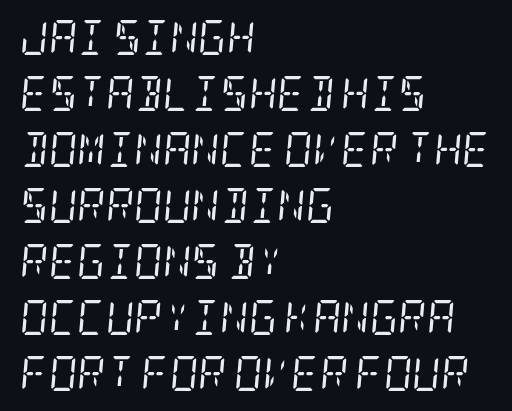
Q: Is the text bold? A: No.
Q: Is the text italic (slanted)? A: Yes, it leans right by about 5 degrees.
Q: Is the typeface a serif or a sans-serif typeface? A: Serif.
Q: Is the text underlined? A: No.
Q: How is the paragraph aligned? A: Left-aligned.
Q: Is the spacing between letters normal or unusually wide? A: Normal.
Q: Is the spacing between lines tight, normal or loose? A: Normal.
Q: Width (condensed, normal, or wide)? A: Condensed.
Q: Stroke contrast? A: Low.
Q: x-height? A: Large.
